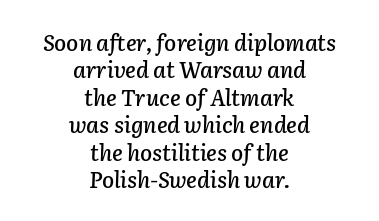
Casual observation: everything's sitting right in the middle. The specimen omits any rule beneath the text block's lines. The leading is moderate, giving the passage an even texture. The lettering tilts uniformly, giving the passage an italic look. In terms of letterspacing, this is plain default setting.
